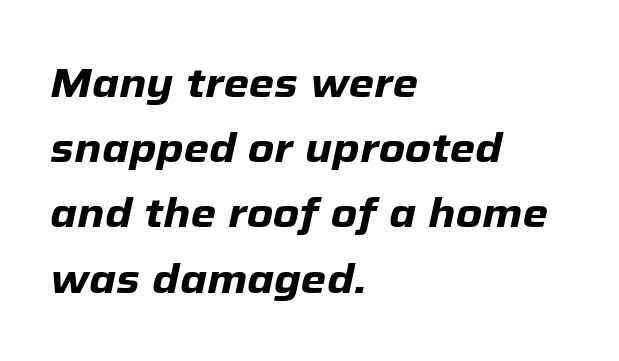
Q: Is the text bold? A: Yes.
Q: Is the text italic (slanted)? A: Yes, it leans right by about 12 degrees.
Q: Is the text underlined? A: No.
Q: How is the paragraph aligned? A: Left-aligned.
Q: Is the spacing between letters normal or unusually wide? A: Normal.
Q: Is the spacing between lines tight, normal or loose? A: Normal.
Q: Width (condensed, normal, or wide)? A: Normal.
Q: Stroke contrast? A: Low.
Q: x-height? A: Medium.
Q: Monospaced? A: No.
